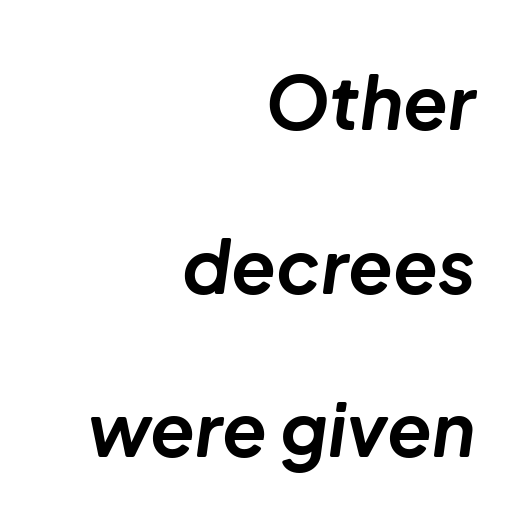
The image shows 73 px bold type, italic (leaning right); set right-aligned, loose line spacing (2.24x), normal letter spacing, not underlined; low stroke contrast and a medium x-height.
